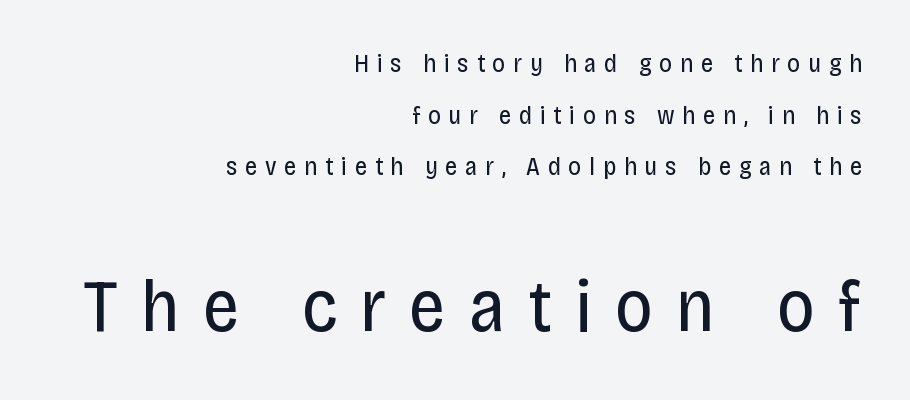
The image shows 74 px regular-weight, condensed sans-serif type, upright; set right-aligned, loose line spacing (2.07x), unusually wide letter spacing (+0.31 em), not underlined; the second (bottom) block is 2.96x larger; low stroke contrast and a large x-height.
